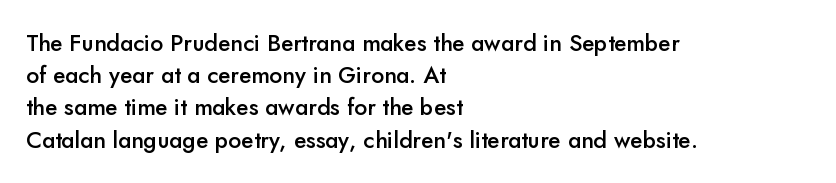
{"italic": "no", "bold": "semi", "underline": "no", "align": "left", "line_spacing": "normal", "line_spacing_ratio": 1.4, "letter_spacing": "normal", "letter_spacing_em": 0.0, "glyph_px": 23}
